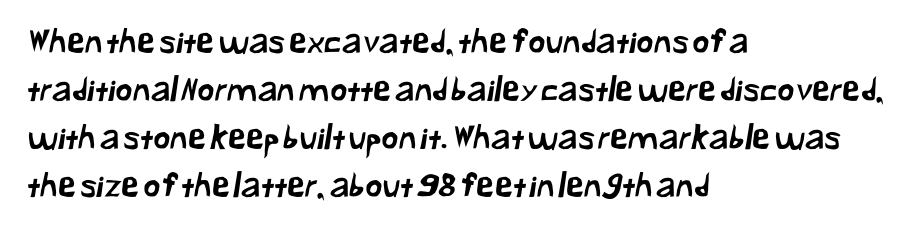
Regarding leading, the lines here are spaced in the standard way. This sample is left-justified, so line endings fall wherever the words run out. Honestly, there is no underline to notice here at all. The face used here is rendered with its standard letterfit.
